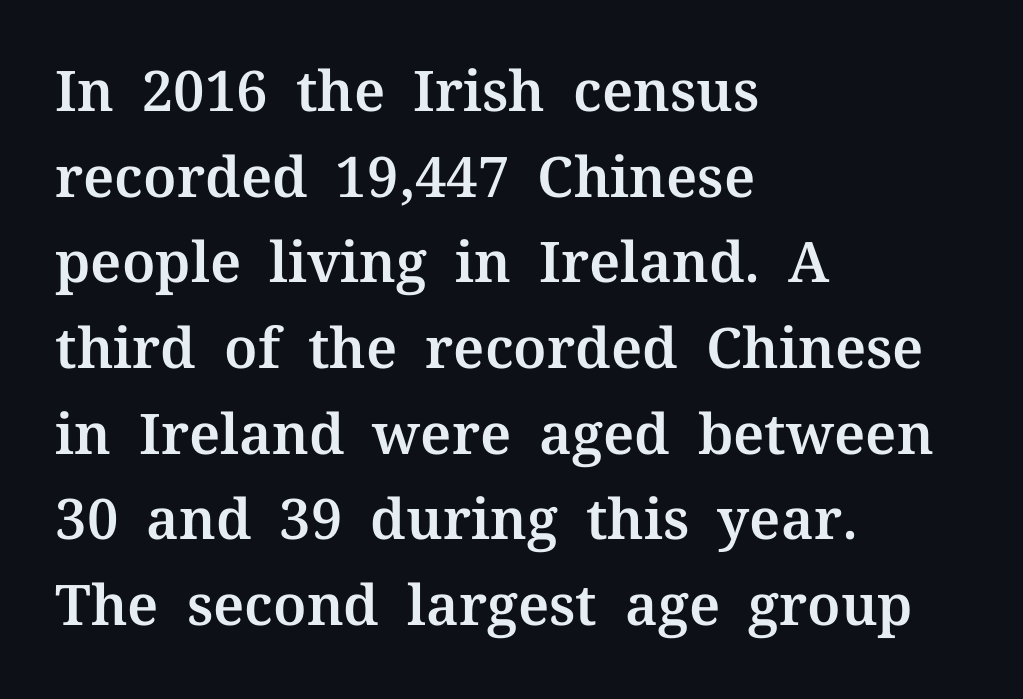
How would I describe the line gaps? Plain and ordinary. Compared with a centered layout, this one pins lines to the left instead. Each letter keeps its own natural width here, so spacing adapts to shape. If you drew a line through each stem, it would be perfectly vertical.
